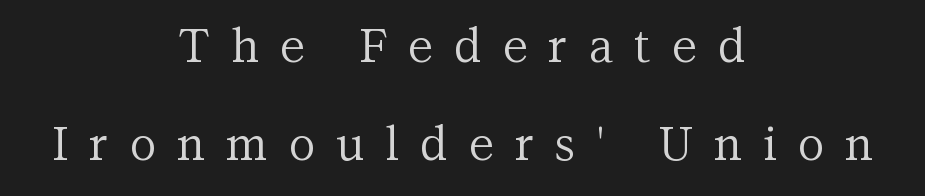
The image shows 46 px regular-weight serif type, upright; set centered, loose line spacing (2.14x), unusually wide letter spacing (+0.46 em), not underlined; medium stroke contrast and a medium x-height.
